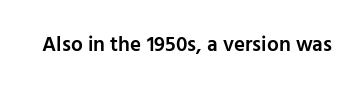
Q: Is the text bold? A: Semi-bold.
Q: Is the text italic (slanted)? A: No, it is upright.
Q: Is the text underlined? A: No.
Q: Is the spacing between letters normal or unusually wide? A: Normal.
